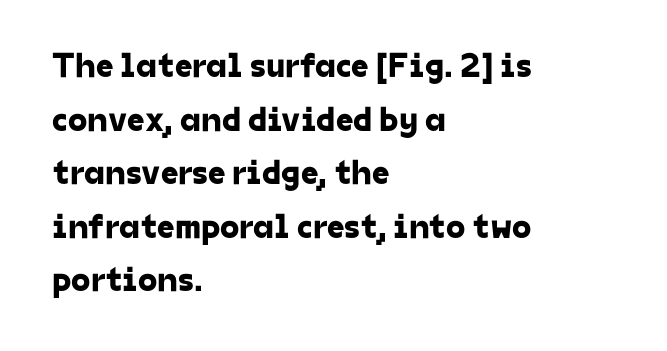
The designer left line spacing at the default. Is the letter spacing exaggerated? No — it looks like the ordinary default. These lines stack with their left ends in a neat column. Here the designer chose a conventional face with non-uniform glyph widths. Underline: absent.
